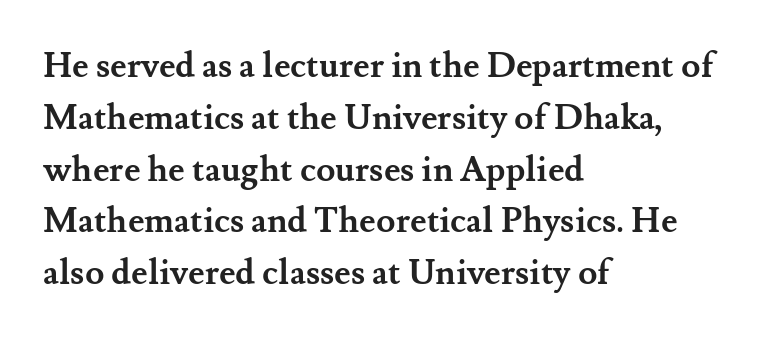
Q: Is the text bold? A: Yes.
Q: Is the text italic (slanted)? A: No, it is upright.
Q: Is the typeface a serif or a sans-serif typeface? A: Serif.
Q: Is the text underlined? A: No.
Q: How is the paragraph aligned? A: Left-aligned.
Q: Is the spacing between letters normal or unusually wide? A: Normal.
Q: Is the spacing between lines tight, normal or loose? A: Normal.
Q: Width (condensed, normal, or wide)? A: Normal.
Q: Stroke contrast? A: Medium.
Q: x-height? A: Small.
Q: Monospaced? A: No.
